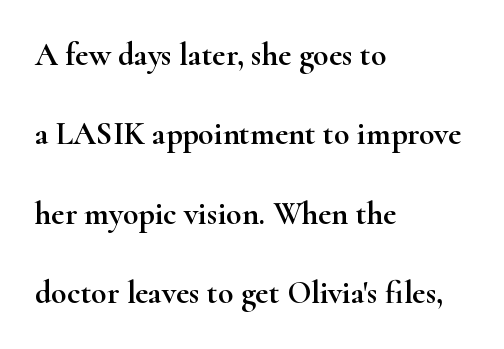
Line beginnings align vertically; line endings do not. Compared with typical paragraphs, the rows here are farther apart. When letters stand straight like this, we call the style roman or upright. The space directly below the letters is spotless. Proportional: the letters do not fall into vertical columns. Words appear dense and cohesive because spacing is normal.
